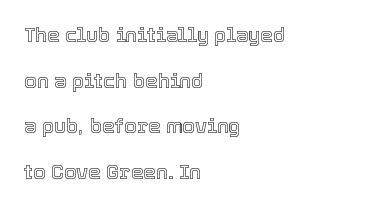
What's the leading like? Stretched, with rows far apart. When letters stand straight like this, we call the style roman or upright. This sample uses plain, unmodified letter spacing. Lines of text with bare space underneath. The rendering anchors every line to the left-hand side.
